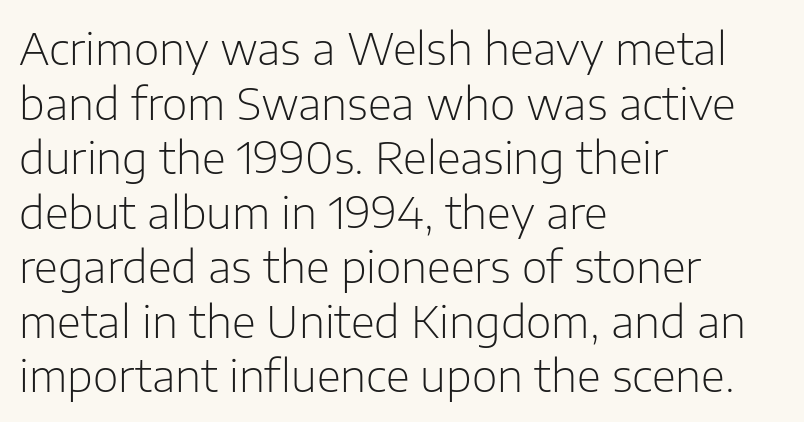
The image shows 44 px light sans-serif type, upright; set left-aligned, line spacing 1.24x, normal letter spacing, not underlined; low stroke contrast and a medium x-height.
